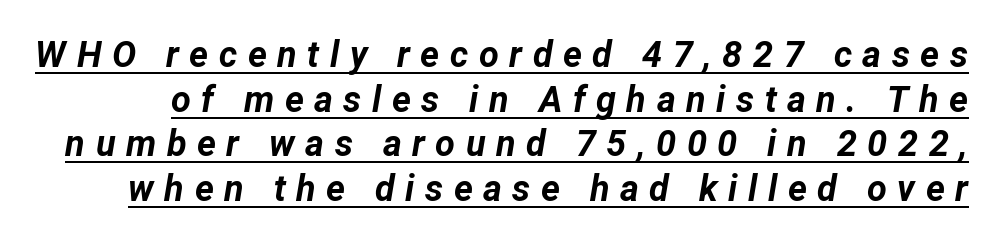
{"italic": "yes", "lean": "right", "slant_degrees": 12, "bold": "yes", "weight": "bold", "width": "normal", "stroke_contrast": "low", "x_height": "medium", "monospaced": "no", "underline": "yes", "line_spacing_ratio": 1.24, "letter_spacing": "wide", "letter_spacing_em": 0.29, "glyph_px": 36}
